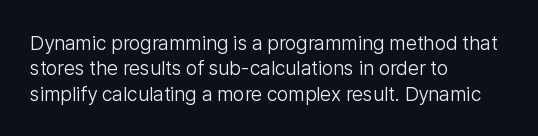
The image shows 20 px text type, upright; set left-aligned, normal line spacing (1.27x), normal letter spacing, not underlined.
